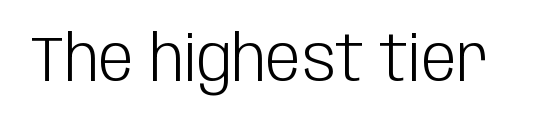
The image shows 63 px light, condensed sans-serif type, upright; set normal letter spacing, not underlined; low stroke contrast and a large x-height.
